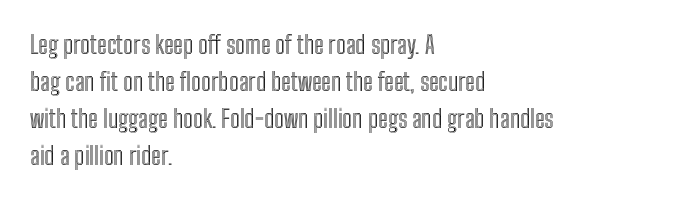
The image shows 24 px text type, upright; set left-aligned, normal line spacing (1.54x), normal letter spacing, not underlined.
